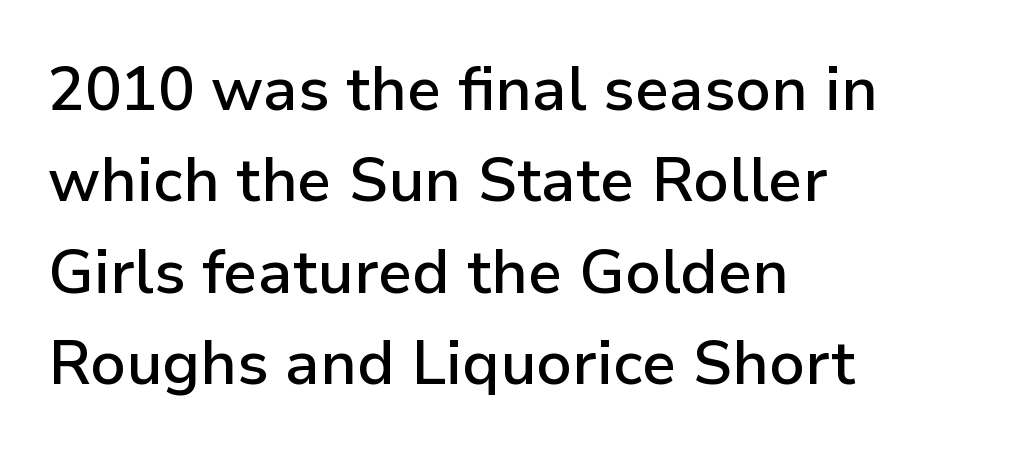
{"serif": "no", "italic": "no", "bold": "semi", "weight": "semibold", "width": "normal", "stroke_contrast": "low", "x_height": "medium", "monospaced": "no", "underline": "no", "align": "left", "line_spacing": "normal", "line_spacing_ratio": 1.5, "letter_spacing": "normal", "letter_spacing_em": 0.0, "glyph_px": 61}
